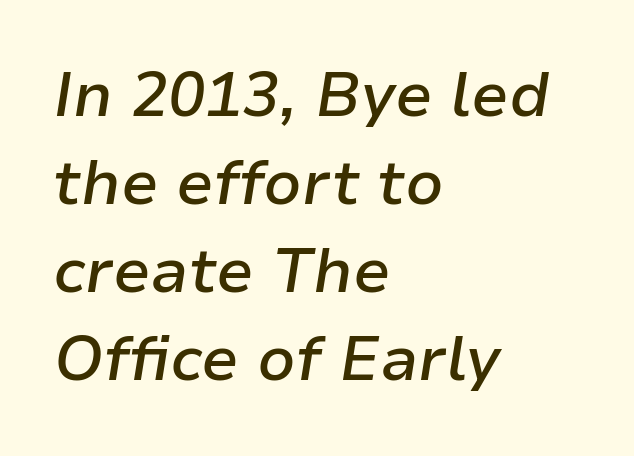
The rag falls on the right side of this text block. No extra tracking has been applied to these lines. Is the type slanted? Yes — the strokes lean at a clear angle. The rows are spaced the way most documents space them. Proportional: the letters do not fall into vertical columns. Plain, unruled lines of type.
